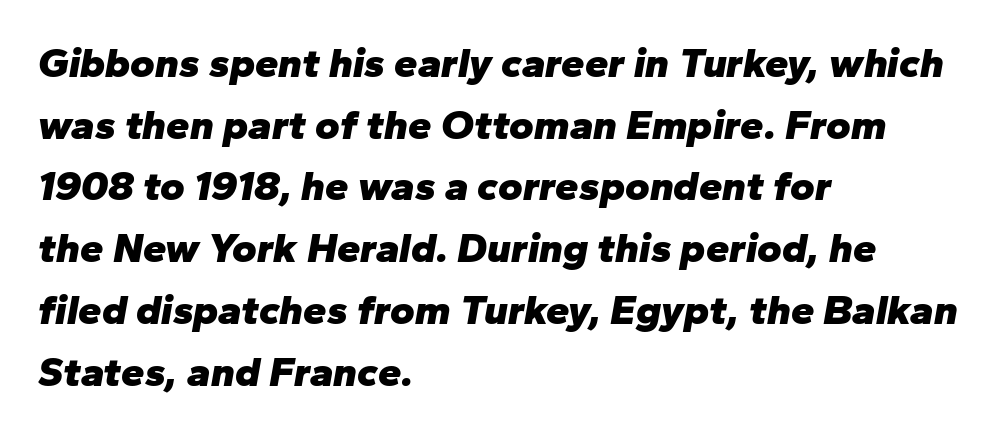
The image shows 42 px heavy type, italic (leaning right); set left-aligned, normal line spacing (1.47x), normal letter spacing, not underlined; low stroke contrast and a medium x-height.
